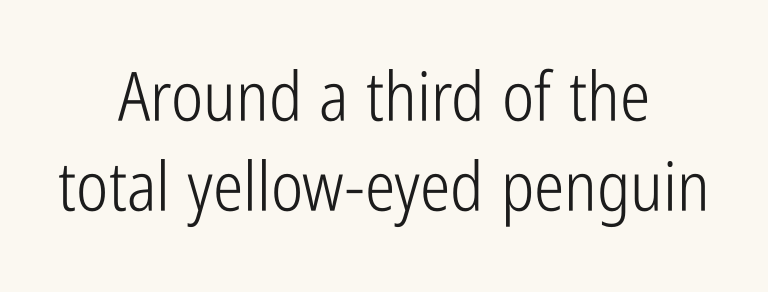
Q: Is the text bold? A: No.
Q: Is the text italic (slanted)? A: No, it is upright.
Q: Is the typeface a serif or a sans-serif typeface? A: Sans-serif.
Q: Is the text underlined? A: No.
Q: How is the paragraph aligned? A: Centered.
Q: Is the spacing between letters normal or unusually wide? A: Normal.
Q: Is the spacing between lines tight, normal or loose? A: Normal.
Q: Width (condensed, normal, or wide)? A: Condensed.
Q: Stroke contrast? A: Low.
Q: x-height? A: Medium.
Q: Monospaced? A: No.
